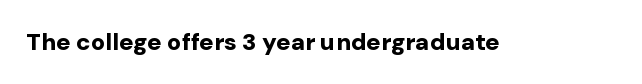
The image shows 24 px bold type, upright; set normal letter spacing, not underlined.
